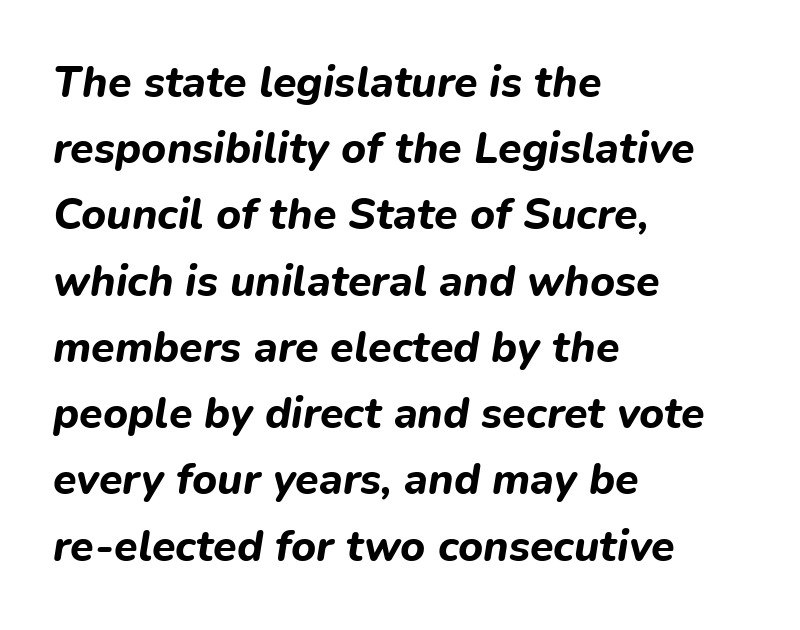
{"italic": "yes", "lean": "right", "slant_degrees": 9, "bold": "yes", "weight": "bold", "width": "normal", "stroke_contrast": "low", "x_height": "medium", "monospaced": "no", "underline": "no", "align": "left", "line_spacing": "normal", "line_spacing_ratio": 1.54, "letter_spacing": "normal", "letter_spacing_em": 0.0, "glyph_px": 43}
